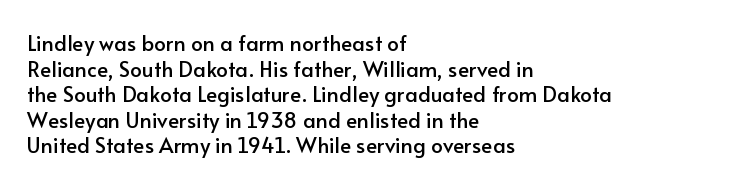
The image shows 21 px text type, upright; set left-aligned, line spacing 1.22x, normal letter spacing, not underlined.
